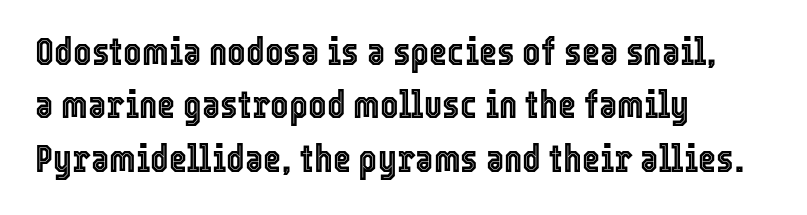
The image shows 39 px condensed type, upright; set left-aligned, normal line spacing (1.37x), normal letter spacing, not underlined; a medium x-height.
